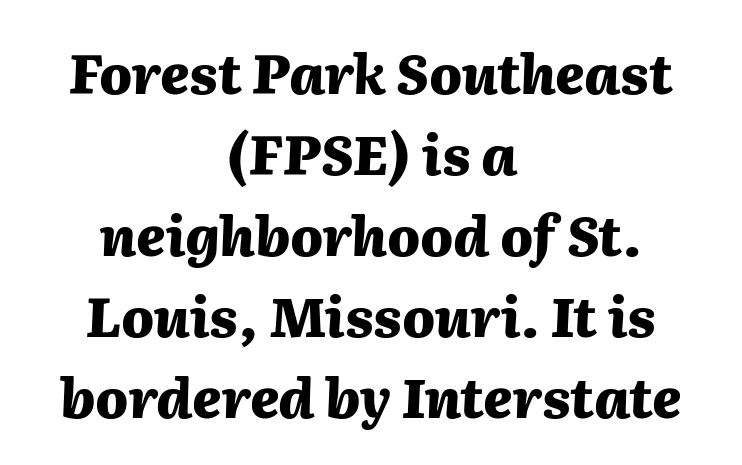
Heft: maximum for text — a bold. The gap between lines stays unmarked. The letters advance in unequal steps, a hallmark of proportional type. Look at the tracking — it's just the regular setting, nothing added. The lines in this sample share a center point and differ in where they start and stop. The designer left line spacing at the default.
